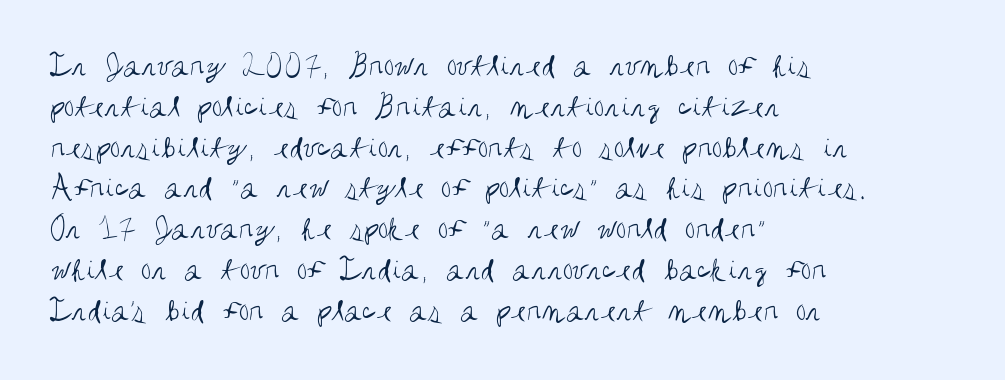
Q: Is the text bold? A: No.
Q: Is the typeface a serif or a sans-serif typeface? A: Sans-serif.
Q: Is the text underlined? A: No.
Q: How is the paragraph aligned? A: Left-aligned.
Q: Is the spacing between letters normal or unusually wide? A: Normal.
Q: Width (condensed, normal, or wide)? A: Condensed.
Q: Stroke contrast? A: Medium.
Q: x-height? A: Large.
Q: Monospaced? A: No.
